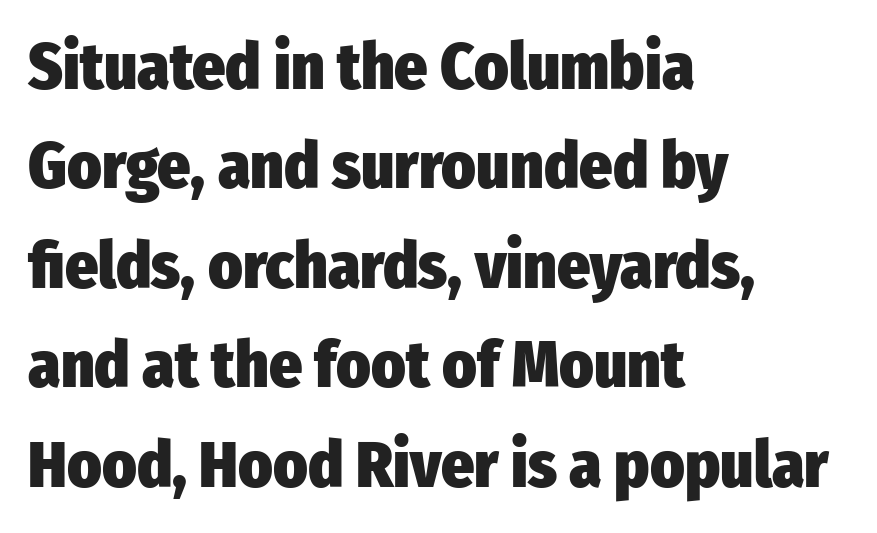
{"serif": "no", "italic": "no", "bold": "yes", "weight": "heavy", "width": "condensed", "stroke_contrast": "low", "x_height": "medium", "monospaced": "no", "underline": "no", "align": "left", "line_spacing": "normal", "line_spacing_ratio": 1.53, "letter_spacing": "normal", "letter_spacing_em": 0.0, "glyph_px": 65}
